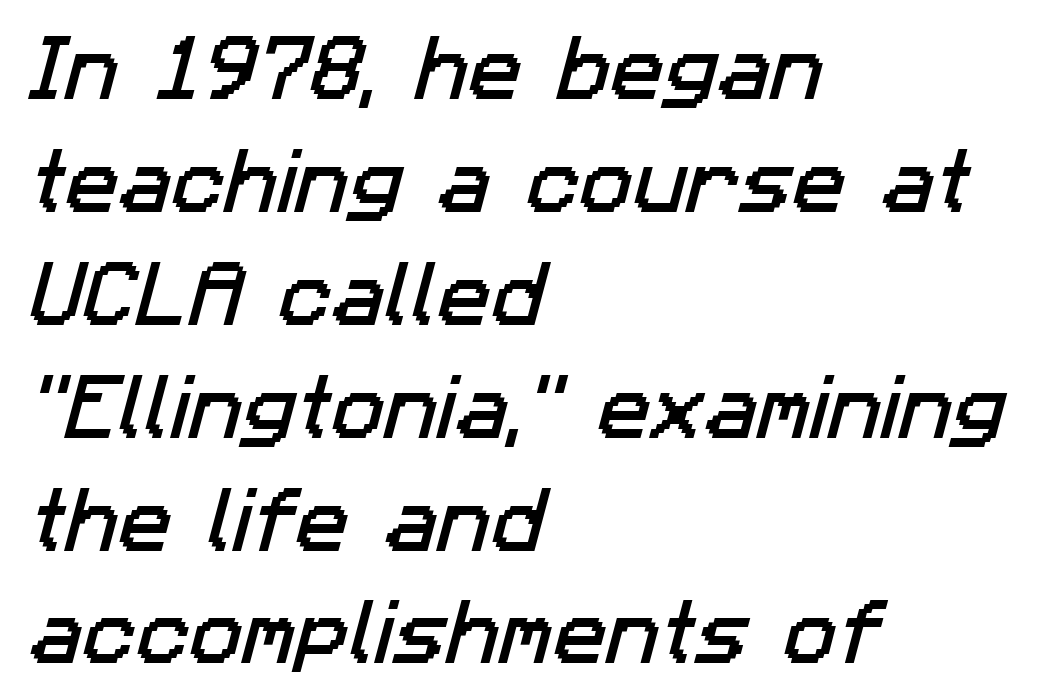
{"serif": "no", "width": "normal", "stroke_contrast": "low", "x_height": "medium", "monospaced": "no", "underline": "no", "align": "left", "line_spacing": "normal", "line_spacing_ratio": 1.59, "letter_spacing": "normal", "letter_spacing_em": 0.0, "glyph_px": 71}
